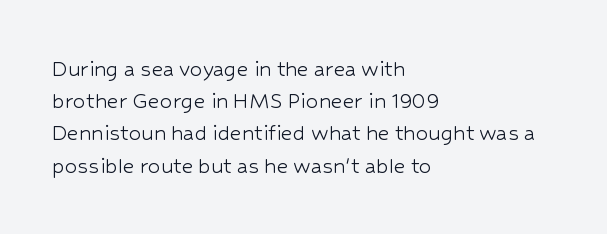
Q: Is the text bold? A: No.
Q: Is the text italic (slanted)? A: No, it is upright.
Q: Is the text underlined? A: No.
Q: How is the paragraph aligned? A: Left-aligned.
Q: Is the spacing between letters normal or unusually wide? A: Normal.
Q: Is the spacing between lines tight, normal or loose? A: Normal.
